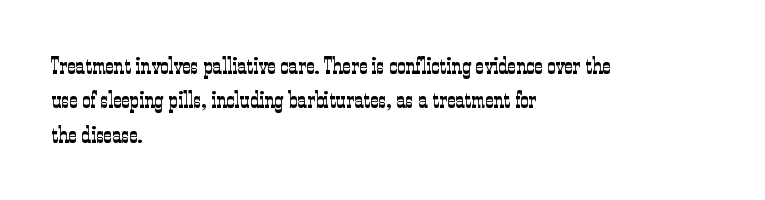
{"italic": "no", "bold": "no", "underline": "no", "align": "left", "line_spacing": "normal", "line_spacing_ratio": 1.49, "letter_spacing": "normal", "letter_spacing_em": 0.0, "glyph_px": 23}
